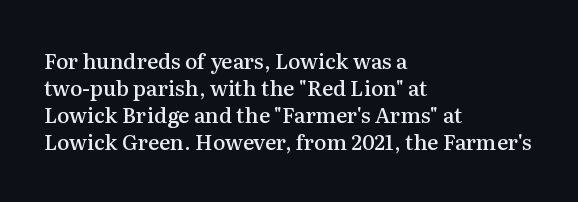
{"italic": "no", "bold": "semi", "underline": "no", "align": "left", "line_spacing": "normal", "line_spacing_ratio": 1.29, "letter_spacing": "normal", "letter_spacing_em": 0.0, "glyph_px": 21}
